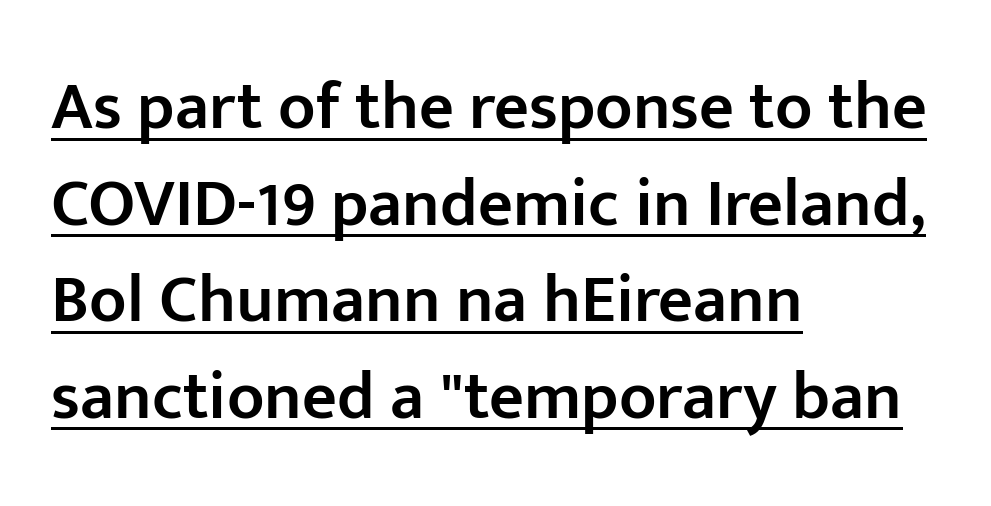
The image shows 68 px semibold sans-serif type, upright; set left-aligned, normal line spacing (1.42x), normal letter spacing, underlined; low stroke contrast and a medium x-height.
